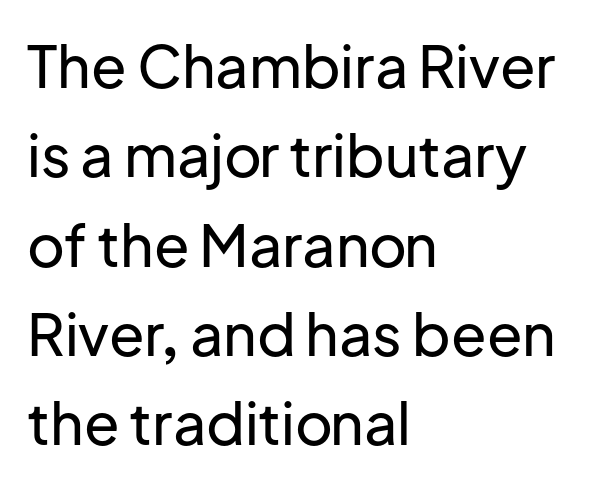
Q: Is the text italic (slanted)? A: No, it is upright.
Q: Is the typeface a serif or a sans-serif typeface? A: Sans-serif.
Q: Is the text underlined? A: No.
Q: How is the paragraph aligned? A: Left-aligned.
Q: Is the spacing between letters normal or unusually wide? A: Normal.
Q: Is the spacing between lines tight, normal or loose? A: Normal.
Q: Width (condensed, normal, or wide)? A: Normal.
Q: Stroke contrast? A: Low.
Q: x-height? A: Medium.
Q: Monospaced? A: No.
